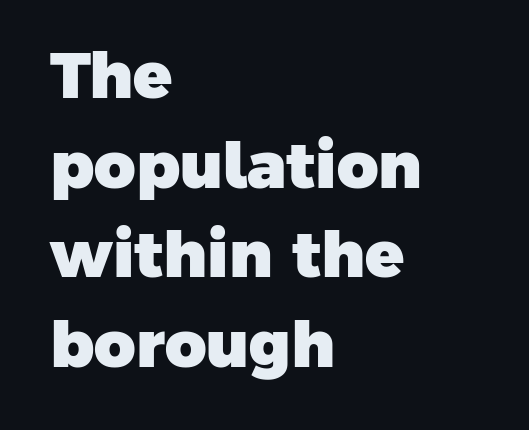
Q: Is the text bold? A: Yes.
Q: Is the typeface a serif or a sans-serif typeface? A: Sans-serif.
Q: Is the text underlined? A: No.
Q: How is the paragraph aligned? A: Left-aligned.
Q: Is the spacing between letters normal or unusually wide? A: Normal.
Q: Is the spacing between lines tight, normal or loose? A: Normal.
Q: Width (condensed, normal, or wide)? A: Normal.
Q: Stroke contrast? A: Low.
Q: x-height? A: Medium.
Q: Monospaced? A: No.
